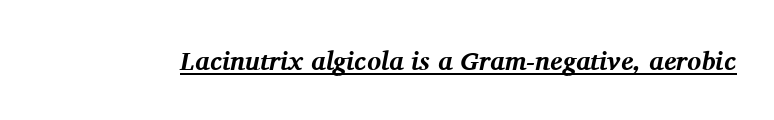
{"italic": "yes", "lean": "right", "slant_degrees": 11, "bold": "yes", "underline": "yes", "letter_spacing": "normal", "letter_spacing_em": 0.0, "glyph_px": 26}
